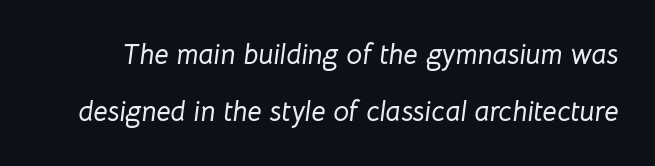
Q: Is the text italic (slanted)? A: Yes, it leans right by about 8 degrees.
Q: Is the text underlined? A: No.
Q: Is the spacing between letters normal or unusually wide? A: Normal.
Q: Is the spacing between lines tight, normal or loose? A: Loose.
Q: Width (condensed, normal, or wide)? A: Normal.
Q: Stroke contrast? A: Low.
Q: x-height? A: Medium.
Q: Monospaced? A: No.
